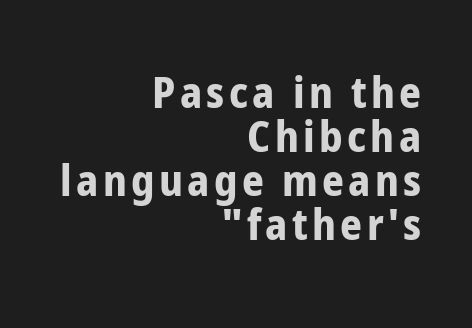
{"serif": "no", "italic": "no", "bold": "yes", "weight": "bold", "width": "condensed", "stroke_contrast": "low", "x_height": "medium", "monospaced": "no", "underline": "no", "align": "right", "line_spacing": "tight", "line_spacing_ratio": 1.02, "glyph_px": 43}
